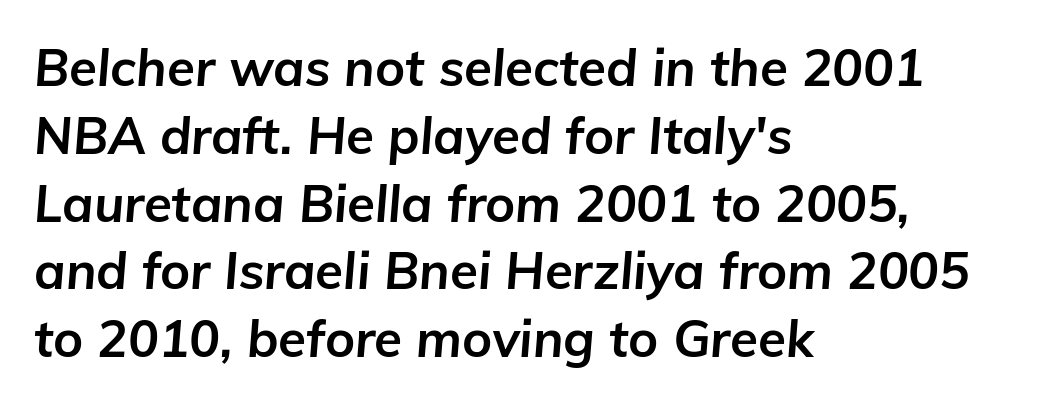
Short note: letters normally spaced. A typesetter would call this proportional, since set widths differ per character. Every row of glyphs begins at an identical x-position on the left. The leading is moderate, giving the passage an even texture. Heavy-handed strokes throughout: this text is bold. The glyphs are unaccompanied by any horizontal stroke below them.
